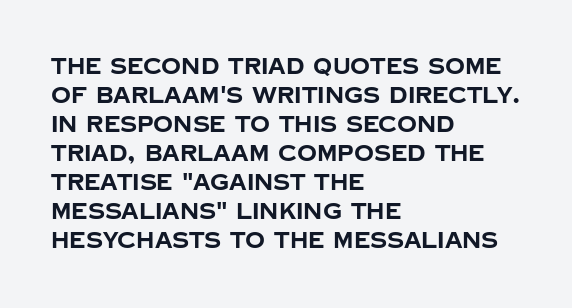
Q: Is the text bold? A: Yes.
Q: Is the text italic (slanted)? A: No, it is upright.
Q: Is the text underlined? A: No.
Q: How is the paragraph aligned? A: Left-aligned.
Q: Is the spacing between letters normal or unusually wide? A: Normal.
Q: Is the spacing between lines tight, normal or loose? A: Normal.
